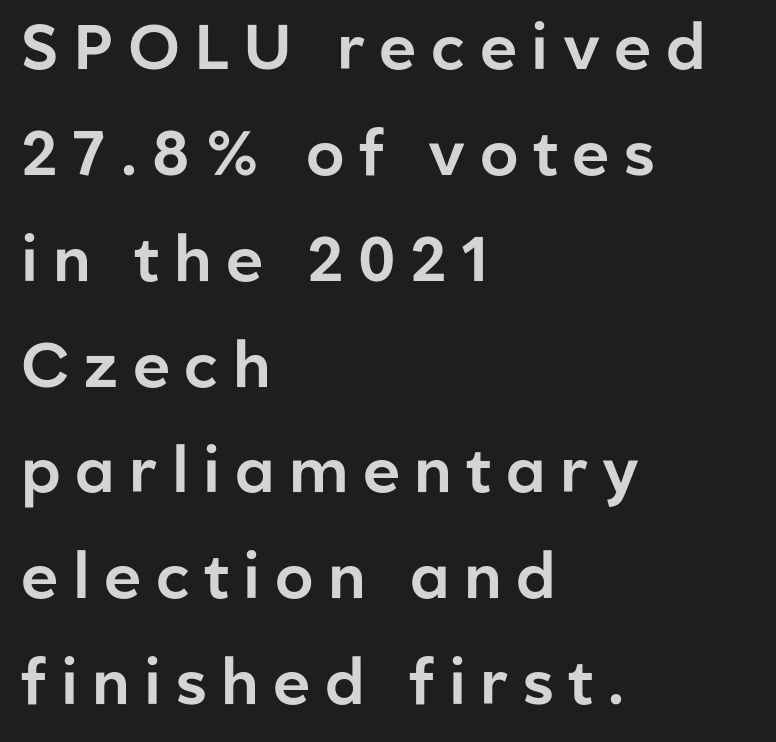
The rendering anchors every line to the left-hand side. Letter spacing: wide. The typography opts for an upright posture over an oblique one. Students, observe: this is what conventionally led text looks like.
